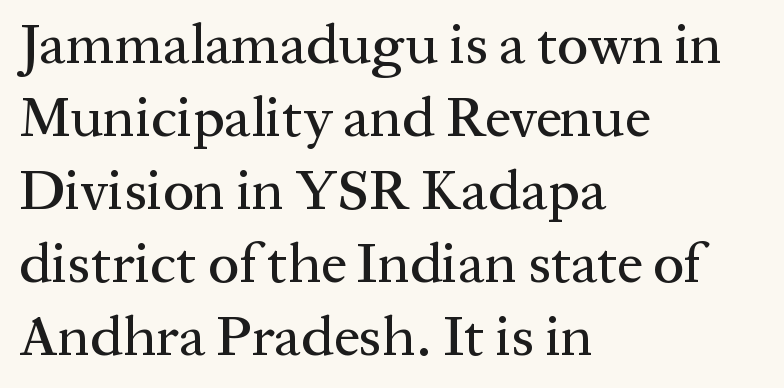
Nothing unusual about the tracking: characters are spaced as the font intends. Interline gaps are of average width in this sample. Unlike italic type, these characters show no tilt at all. Here the designer chose a conventional face with non-uniform glyph widths. Descenders hang freely into open space.
